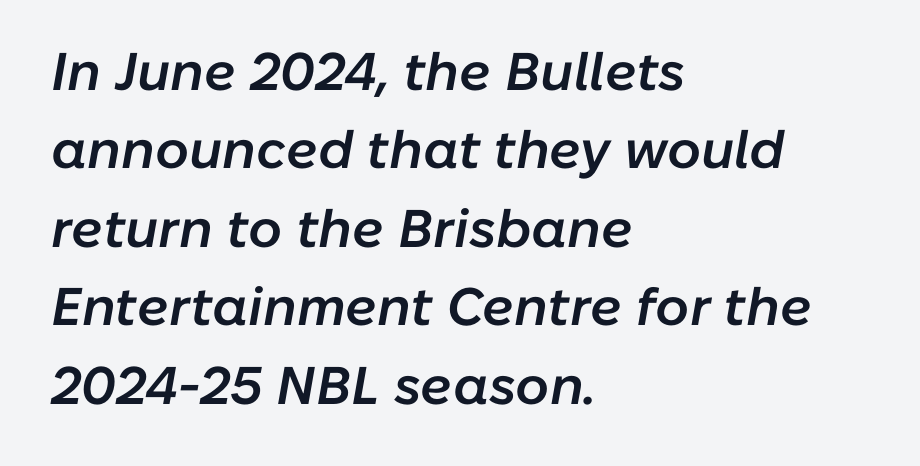
The image shows 53 px semibold type, italic (leaning right); set left-aligned, normal line spacing (1.48x), normal letter spacing, not underlined; low stroke contrast and a medium x-height.
